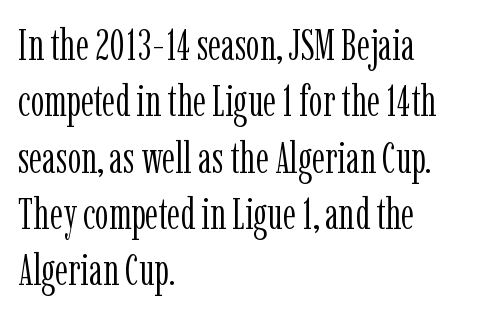
The rows are spaced the way most documents space them. The characters are drawn with everyday or finer stroke widths. Proportional: the letters do not fall into vertical columns. Tracking value appears to be zero — textbook default spacing. Just letters on the line, the space beneath them empty.
